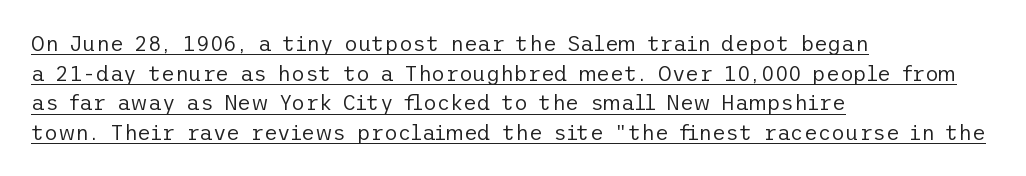
Q: Is the text bold? A: No.
Q: Is the text italic (slanted)? A: No, it is upright.
Q: Is the text underlined? A: Yes.
Q: How is the paragraph aligned? A: Left-aligned.
Q: Is the spacing between letters normal or unusually wide? A: Normal.
Q: Is the spacing between lines tight, normal or loose? A: Normal.
